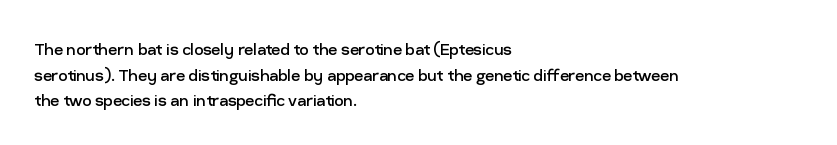
{"italic": "no", "bold": "no", "underline": "no", "align": "left", "line_spacing": "normal", "line_spacing_ratio": 1.28, "letter_spacing": "normal", "letter_spacing_em": 0.0, "glyph_px": 20}
